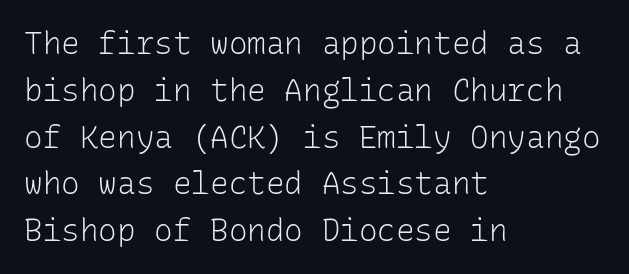
Q: Is the text bold? A: No.
Q: Is the text italic (slanted)? A: No, it is upright.
Q: Is the typeface a serif or a sans-serif typeface? A: Sans-serif.
Q: Is the text underlined? A: No.
Q: How is the paragraph aligned? A: Left-aligned.
Q: Is the spacing between letters normal or unusually wide? A: Normal.
Q: Is the spacing between lines tight, normal or loose? A: Normal.
Q: Width (condensed, normal, or wide)? A: Normal.
Q: Stroke contrast? A: Low.
Q: x-height? A: Medium.
Q: Monospaced? A: Yes.
